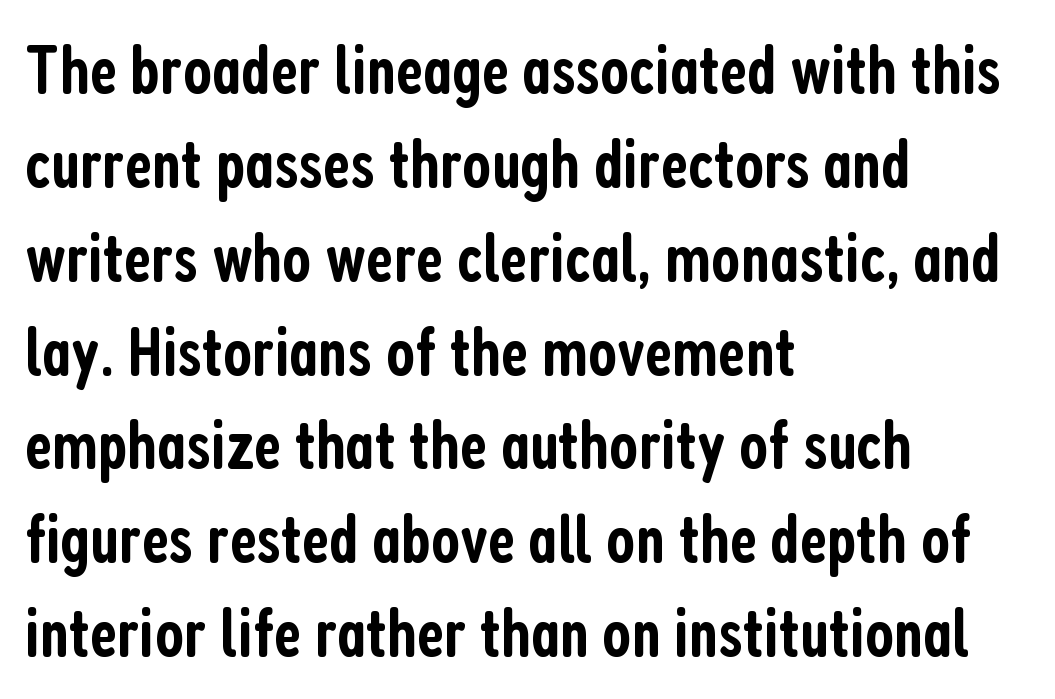
This sample uses plain, unmodified letter spacing. In CSS terms this would be text-align: left. The rendering uses natural spacing where letterforms have individual widths. Glance below the letters and you will spot only blank space.
